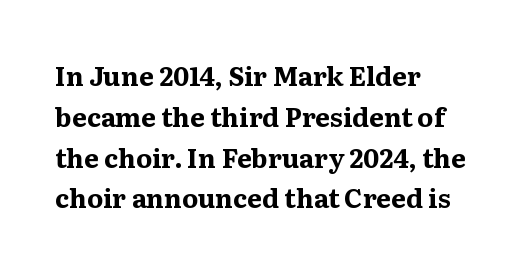
A dark, heavy texture on the line: the type is bold. Characters follow at the spacing the type designer built in. The designer left line spacing at the default. Unmarked baselines from the first word to the last. Posture: vertical.
